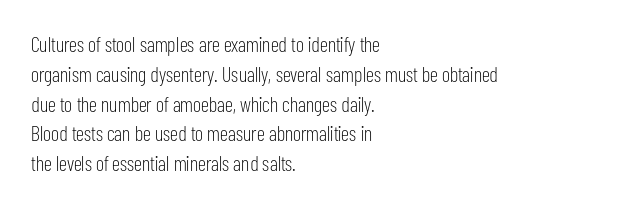
Quick note: interline space is typical. Nothing unusual about the tracking: characters are spaced as the font intends. Unmarked baselines from the first word to the last. No italicization has been applied; the sample stays upright.
